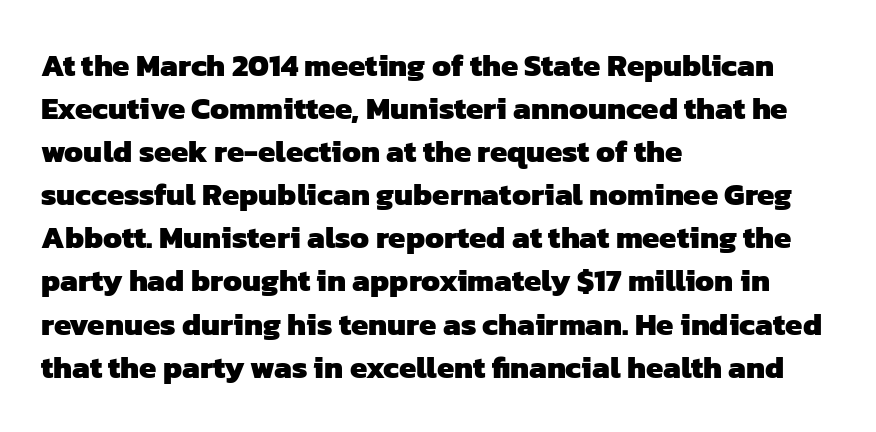
The image shows 31 px heavy sans-serif type; set left-aligned, normal line spacing (1.39x), normal letter spacing, not underlined; low stroke contrast and a medium x-height.
